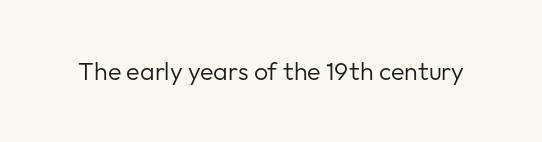
The image shows 25 px text type, upright; set normal letter spacing, not underlined.
